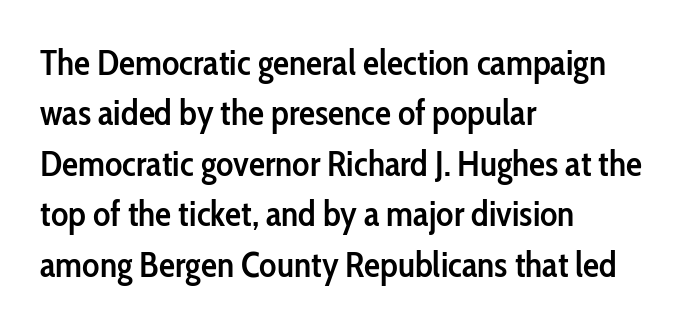
The image shows 36 px semibold, condensed sans-serif type, upright; set left-aligned, normal line spacing (1.4x), normal letter spacing, not underlined; low stroke contrast and a medium x-height.
